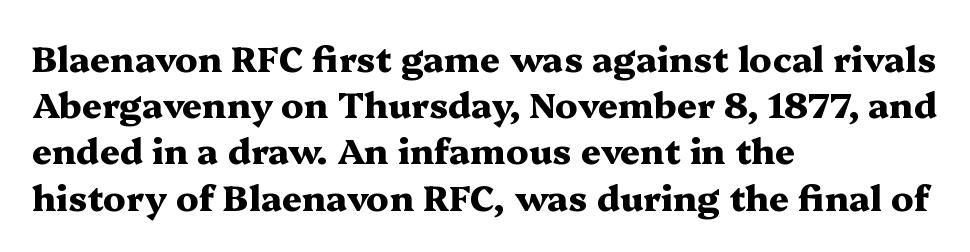
The image shows 35 px heavy, wide serif type, upright; set left-aligned, normal line spacing (1.32x), normal letter spacing, not underlined; medium stroke contrast and a medium x-height.
